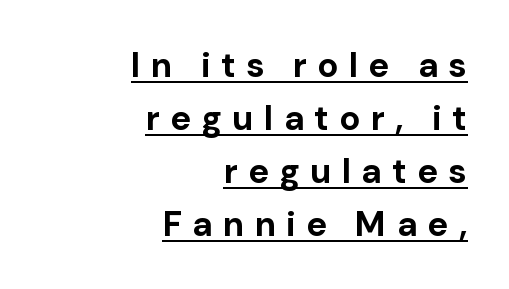
The image shows 35 px bold sans-serif type, upright; set right-aligned, normal line spacing (1.51x), unusually wide letter spacing (+0.29 em), underlined; low stroke contrast and a medium x-height.
